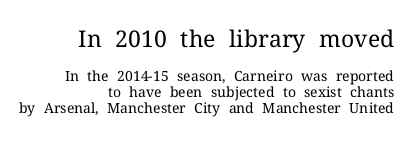
Q: Is the text bold? A: No.
Q: Is the text italic (slanted)? A: No, it is upright.
Q: Is the text underlined? A: No.
Q: How is the paragraph aligned? A: Right-aligned.
Q: Is the spacing between letters normal or unusually wide? A: Normal.
Q: Is the spacing between lines tight, normal or loose? A: Tight.
Q: Which block of text is set in a larger size, the first (top) or the second (bottom)? A: The first (top) one.
